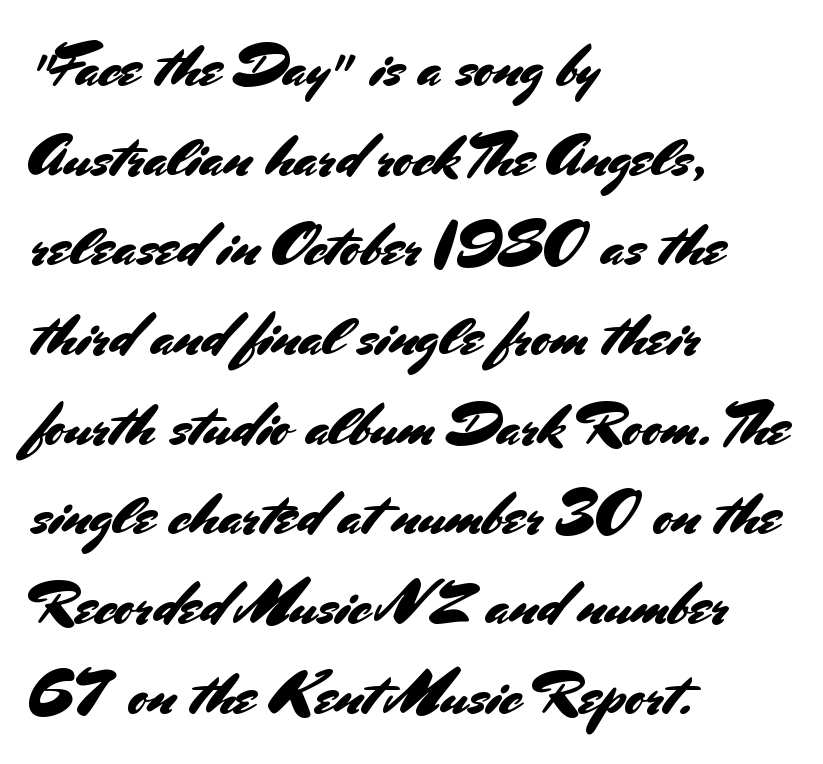
These lines are rendered in a variable-pitch font. The rag falls on the right side of this text block. Does the type have serifs? No, each stem ends abruptly. Only glyphs here, with clear space below each row.
